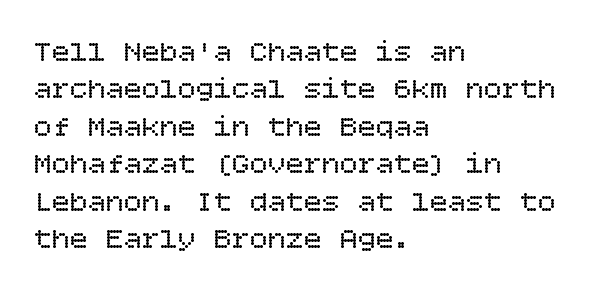
{"italic": "no", "bold": "no", "weight": "regular", "width": "normal", "stroke_contrast": "low", "x_height": "large", "underline": "no", "align": "left", "line_spacing": "normal", "line_spacing_ratio": 1.25, "letter_spacing": "normal", "letter_spacing_em": 0.0, "glyph_px": 30}
